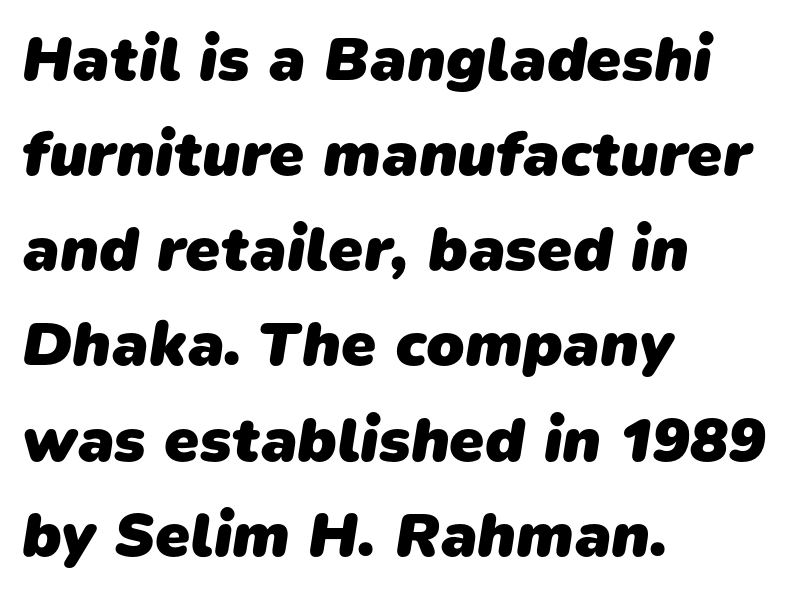
{"serif": "no", "bold": "yes", "weight": "heavy", "width": "normal", "stroke_contrast": "low", "x_height": "medium", "monospaced": "no", "underline": "no", "align": "left", "line_spacing": "normal", "line_spacing_ratio": 1.51, "letter_spacing": "normal", "letter_spacing_em": 0.0, "glyph_px": 63}
